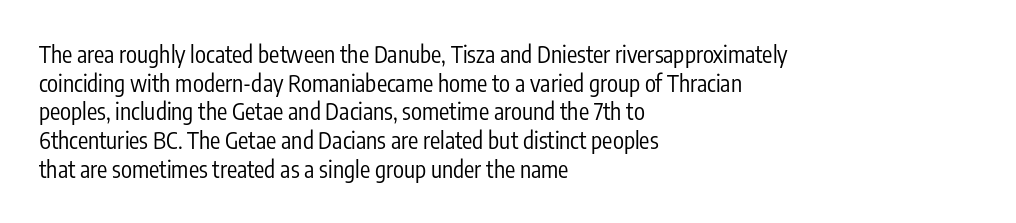
Q: Is the text bold? A: No.
Q: Is the text italic (slanted)? A: No, it is upright.
Q: Is the text underlined? A: No.
Q: How is the paragraph aligned? A: Left-aligned.
Q: Is the spacing between letters normal or unusually wide? A: Normal.
Q: Is the spacing between lines tight, normal or loose? A: Normal.
